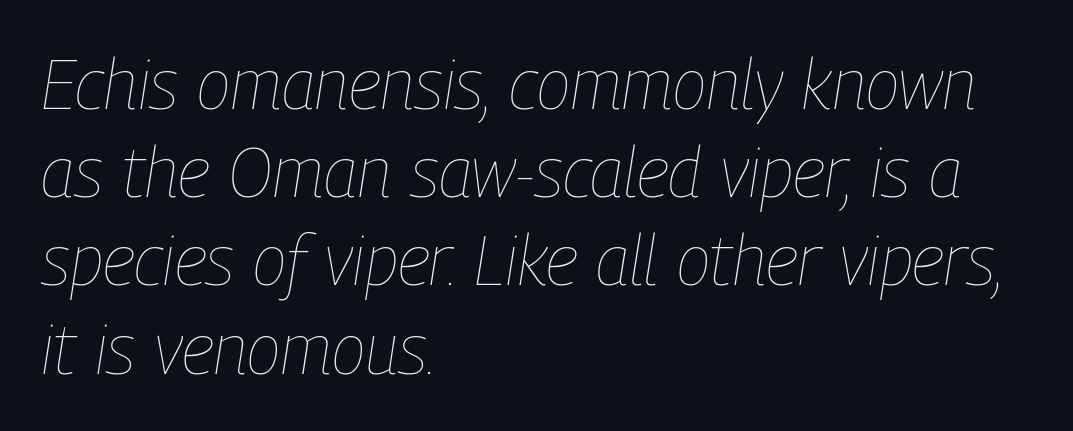
Compared with a centered layout, this one pins lines to the left instead. An italicized treatment has been applied to the whole sample. Varying glyph widths throughout — classic text-font behaviour. Check the space under the baseline: it is left empty. The font is comparable to plain body text, perhaps lighter.
